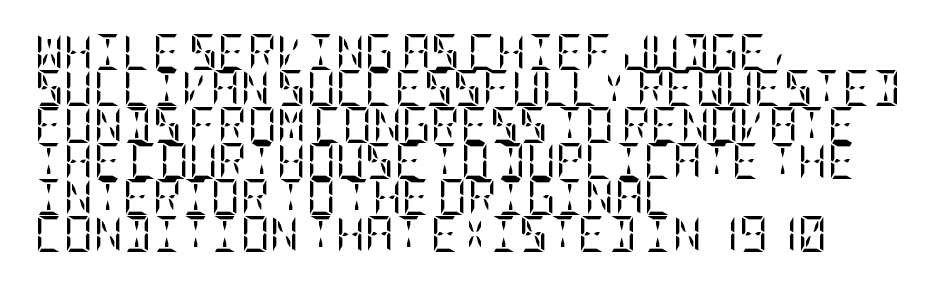
Inter-character spacing is left at the font's built-in metrics. This rendering uses left alignment, leaving the right contour irregular. Underline: absent. Compared with a typical body face, this is equally light or lighter still.
